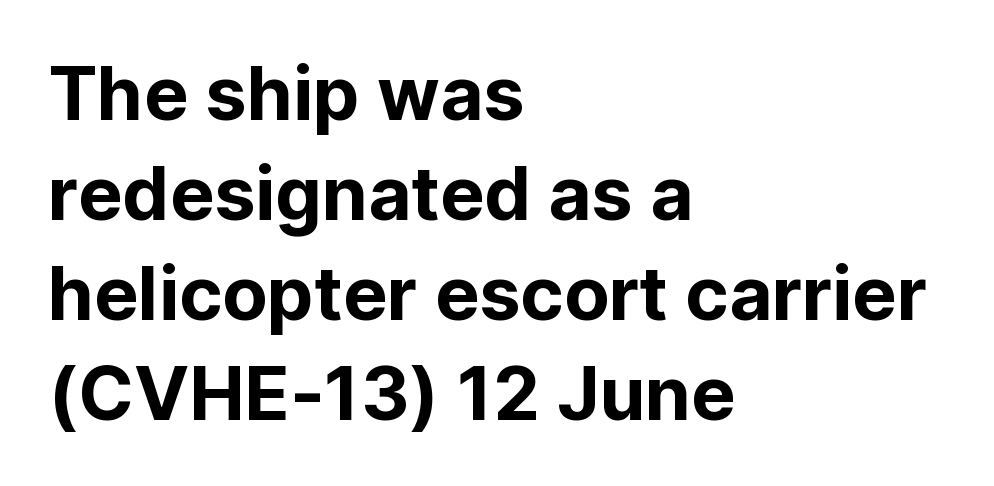
Spacing between characters is what you'd get straight out of the box. The characters display no serif detailing; their extremities are plain. The passage shown is typed in a proportional face where columns would drift. A clean baseline with only descenders dipping below it. You can tell it's not italic because the verticals are truly vertical.
